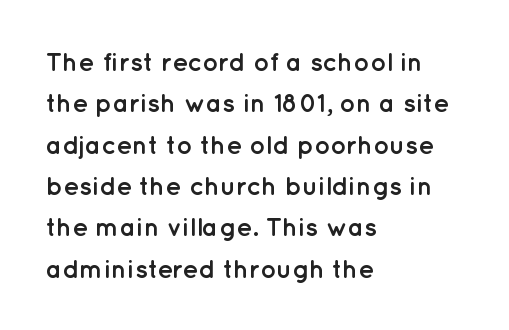
Descenders are the only things crossing below the line. Honestly, the row spacing looks completely unremarkable. The font is running at its bold setting. Inter-character spacing is left at the font's built-in metrics. Vertical strokes here are truly vertical.
